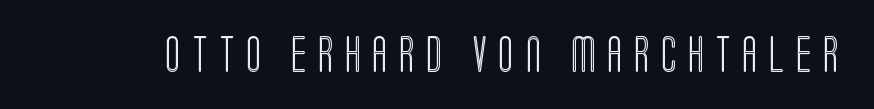
Substantial extra tracking has been applied to these lines. Check under the words: just untouched page. The specimen reads as upright at a glance. Spacing verdict: proportional, widths tailored to each character.
